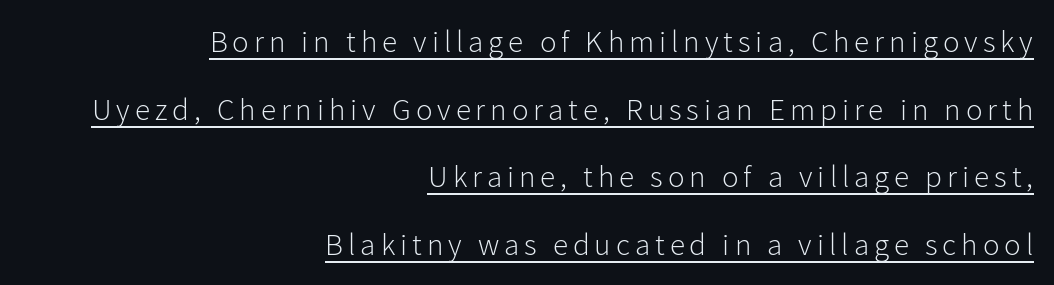
{"serif": "no", "italic": "no", "bold": "no", "weight": "light", "width": "normal", "stroke_contrast": "low", "x_height": "medium", "monospaced": "no", "underline": "yes", "align": "right", "line_spacing": "loose", "line_spacing_ratio": 2.18, "glyph_px": 31}
